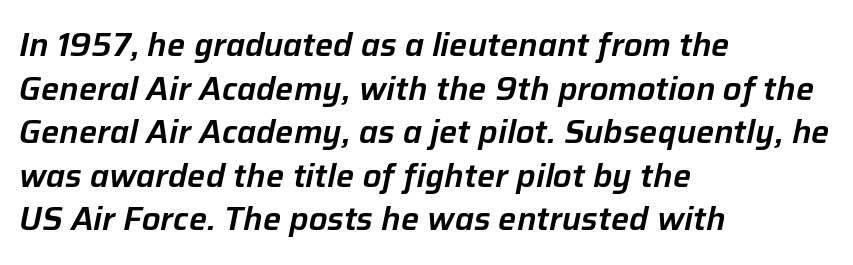
{"italic": "yes", "lean": "right", "slant_degrees": 12, "width": "normal", "stroke_contrast": "low", "x_height": "medium", "monospaced": "no", "underline": "no", "align": "left", "line_spacing": "normal", "line_spacing_ratio": 1.36, "letter_spacing": "normal", "letter_spacing_em": 0.0, "glyph_px": 32}
